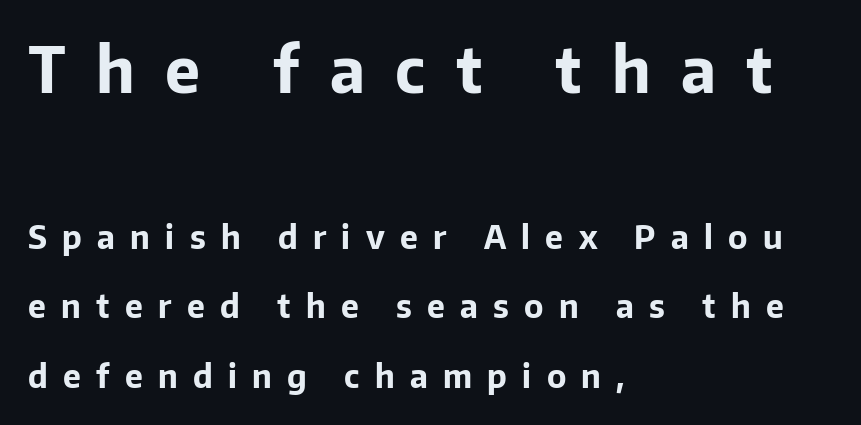
Q: Is the text bold? A: Yes.
Q: Is the text italic (slanted)? A: No, it is upright.
Q: Is the typeface a serif or a sans-serif typeface? A: Sans-serif.
Q: Is the text underlined? A: No.
Q: How is the paragraph aligned? A: Left-aligned.
Q: Is the spacing between letters normal or unusually wide? A: Unusually wide.
Q: Is the spacing between lines tight, normal or loose? A: Loose.
Q: Which block of text is set in a larger size, the first (top) or the second (bottom)? A: The first (top) one.
Q: Width (condensed, normal, or wide)? A: Normal.
Q: Stroke contrast? A: Low.
Q: x-height? A: Medium.
Q: Monospaced? A: No.
